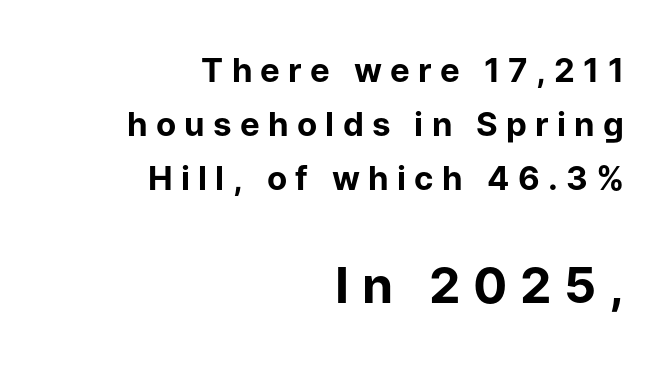
The image shows 50 px bold sans-serif type, upright; set right-aligned, normal line spacing (1.64x), unusually wide letter spacing (+0.25 em), not underlined; the second (bottom) block is 1.52x larger; low stroke contrast and a medium x-height.
